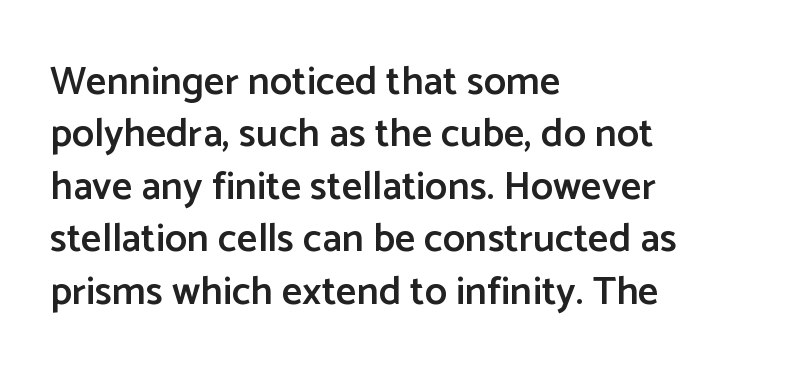
No extra tracking has been applied to these lines. The leading is moderate, giving the passage an even texture. The text block is weighted toward the left margin, trailing off unevenly rightward. A sans-serif font was chosen for this passage. Caption: semibold face, moderately heavy strokes. Unlike italic type, these characters show no tilt at all.
